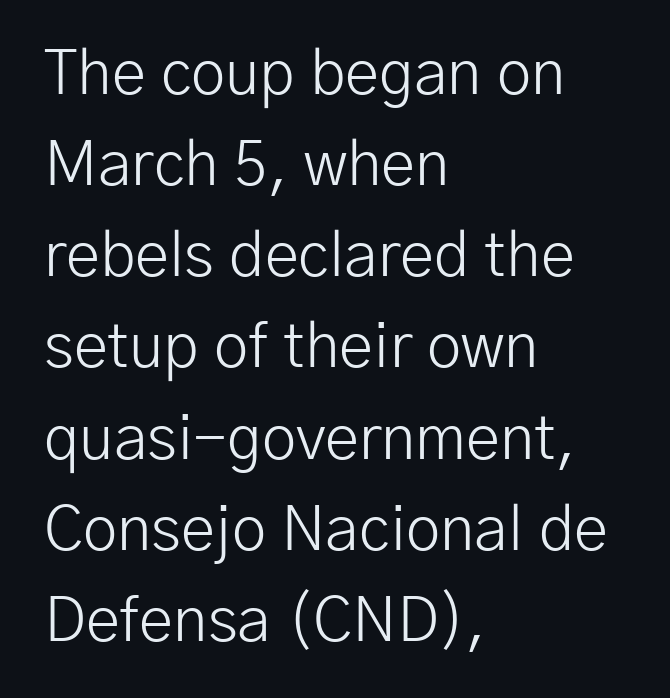
{"serif": "no", "italic": "no", "bold": "no", "weight": "light", "width": "normal", "stroke_contrast": "low", "x_height": "medium", "monospaced": "no", "underline": "no", "align": "left", "line_spacing": "normal", "line_spacing_ratio": 1.47, "letter_spacing": "normal", "letter_spacing_em": 0.0, "glyph_px": 62}
